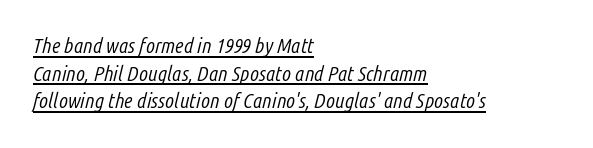
Q: Is the text bold? A: No.
Q: Is the text italic (slanted)? A: Yes, it leans right by about 14 degrees.
Q: Is the text underlined? A: Yes.
Q: How is the paragraph aligned? A: Left-aligned.
Q: Is the spacing between letters normal or unusually wide? A: Normal.
Q: Is the spacing between lines tight, normal or loose? A: Normal.
